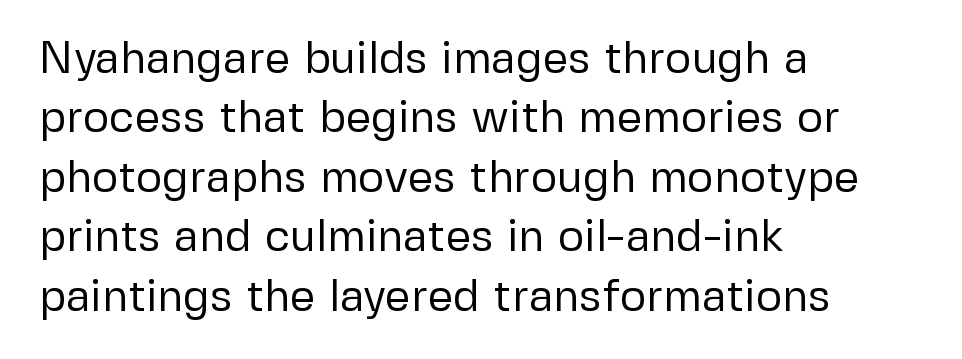
{"serif": "no", "italic": "no", "bold": "no", "weight": "regular", "width": "normal", "stroke_contrast": "low", "x_height": "medium", "monospaced": "no", "underline": "no", "align": "left", "line_spacing": "normal", "line_spacing_ratio": 1.32, "letter_spacing": "normal", "letter_spacing_em": 0.0, "glyph_px": 45}
